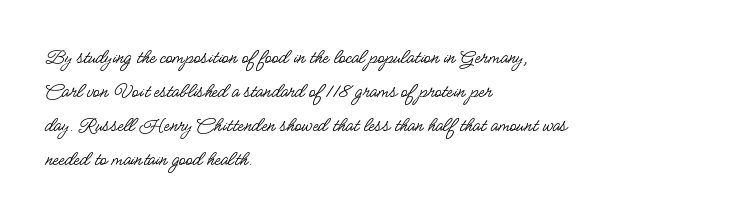
Q: Is the text bold? A: No.
Q: Is the text italic (slanted)? A: Yes.
Q: Is the text underlined? A: No.
Q: How is the paragraph aligned? A: Left-aligned.
Q: Is the spacing between letters normal or unusually wide? A: Normal.
Q: Is the spacing between lines tight, normal or loose? A: Normal.
